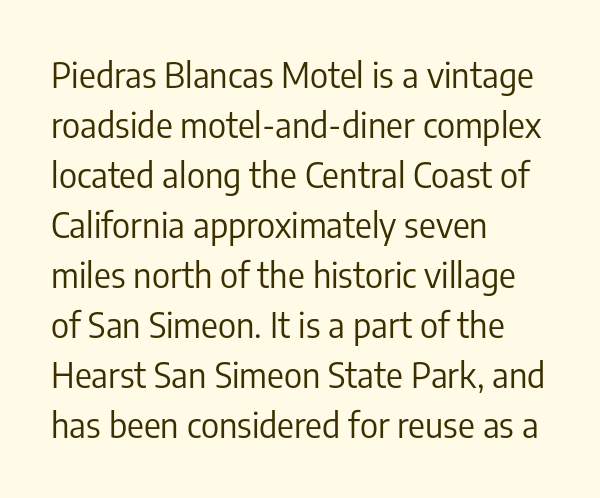
{"serif": "no", "italic": "no", "bold": "no", "weight": "regular", "width": "condensed", "stroke_contrast": "low", "x_height": "medium", "monospaced": "no", "underline": "no", "align": "left", "line_spacing": "normal", "line_spacing_ratio": 1.43, "letter_spacing": "normal", "letter_spacing_em": 0.0, "glyph_px": 35}
